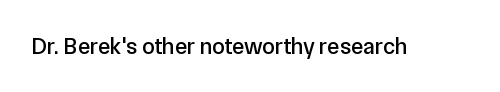
The image shows 23 px text type, upright; set normal letter spacing, not underlined.
